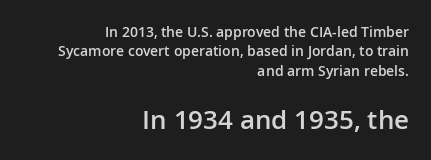
Two sizes are in play, and the larger belongs to the second block. Regarding leading, the lines here are spaced in the standard way. Typeset ragged left — the right edge is the straight one. A somewhat darkened texture: the type is semibold rather than bold. Tracking here is standard; glyphs follow each other at the usual distance.
